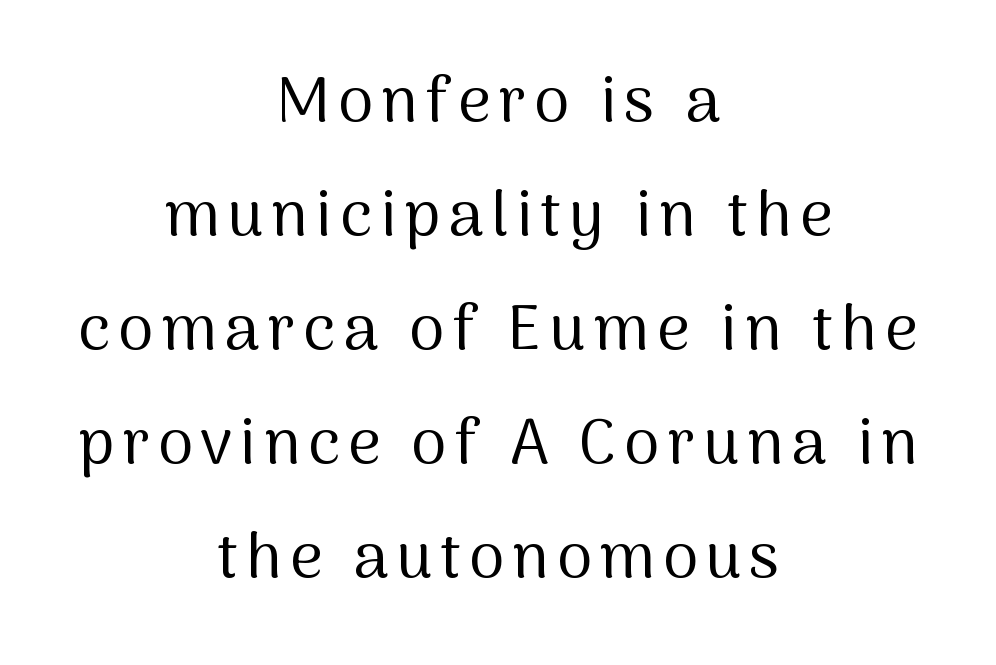
Looks like regular typesetting: each glyph gets only the width it needs. The specimen reads as upright at a glance. Nobody drew a line under any word here. The paragraph shown floats in the horizontal middle. Observe the absence of serifs on each vertical stroke in this sample.
